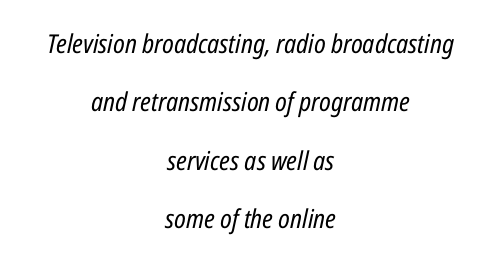
The image shows 26 px text type, italic (leaning right); set centered, loose line spacing (2.25x), normal letter spacing, not underlined.
